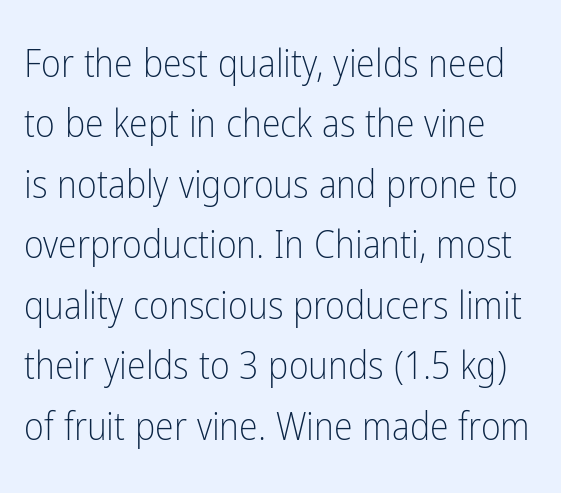
Regular leading. Looks like regular typesetting: each glyph gets only the width it needs. The axis of the letterforms is exactly vertical. Words float on clear page, feet unadorned. Unbolded letterforms with no extra heft. In terms of letterspacing, this is plain default setting.
